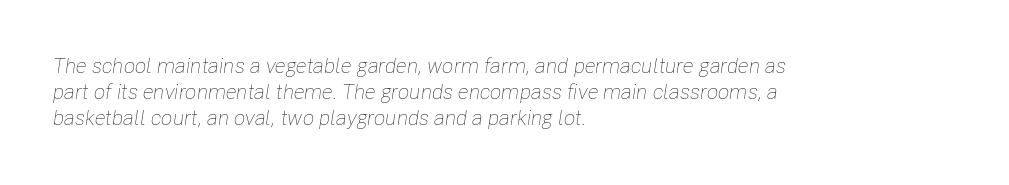
{"italic": "yes", "lean": "right", "slant_degrees": 8, "bold": "no", "underline": "no", "align": "left", "line_spacing_ratio": 1.24, "letter_spacing": "normal", "letter_spacing_em": 0.0, "glyph_px": 21}
